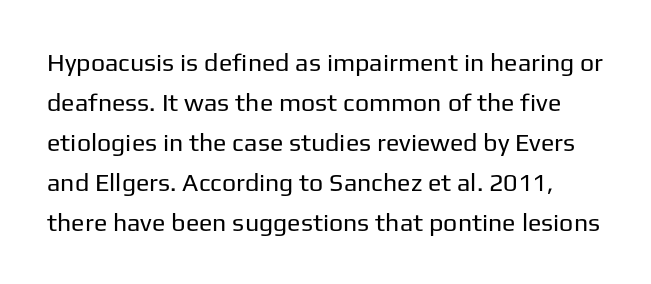
The image shows 25 px text type, upright; set normal line spacing (1.6x), normal letter spacing, not underlined.
